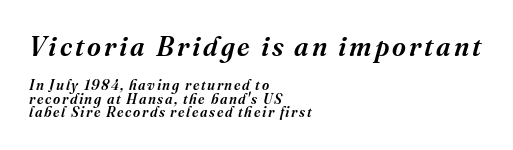
Q: Is the text bold? A: Semi-bold.
Q: Is the text italic (slanted)? A: Yes, it leans right by about 16 degrees.
Q: Is the text underlined? A: No.
Q: How is the paragraph aligned? A: Left-aligned.
Q: Is the spacing between lines tight, normal or loose? A: Tight.
Q: Which block of text is set in a larger size, the first (top) or the second (bottom)? A: The first (top) one.
